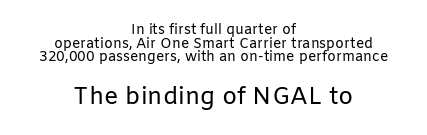
The words here are not underlined. Tracking value appears to be zero — textbook default spacing. This sample uses an upright cut, with every glyph sitting square on the baseline. Here the second block reads like a headline and the first like body copy.
